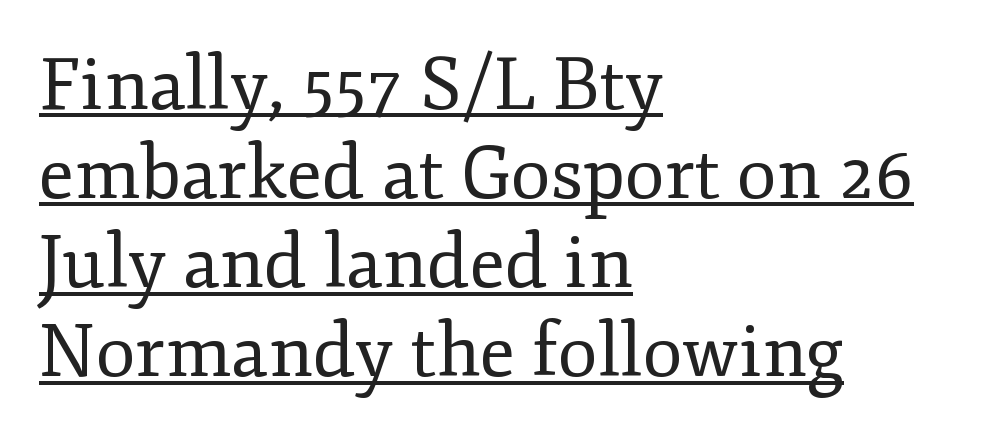
The image shows 73 px regular-weight serif type, upright; set left-aligned, line spacing 1.22x, normal letter spacing, underlined; low stroke contrast and a small x-height.
